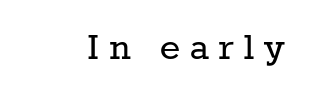
Q: Is the text bold? A: No.
Q: Is the text italic (slanted)? A: No, it is upright.
Q: Is the typeface a serif or a sans-serif typeface? A: Serif.
Q: Is the text underlined? A: No.
Q: Is the spacing between letters normal or unusually wide? A: Unusually wide.
Q: Width (condensed, normal, or wide)? A: Normal.
Q: Stroke contrast? A: Low.
Q: x-height? A: Medium.
Q: Monospaced? A: No.
